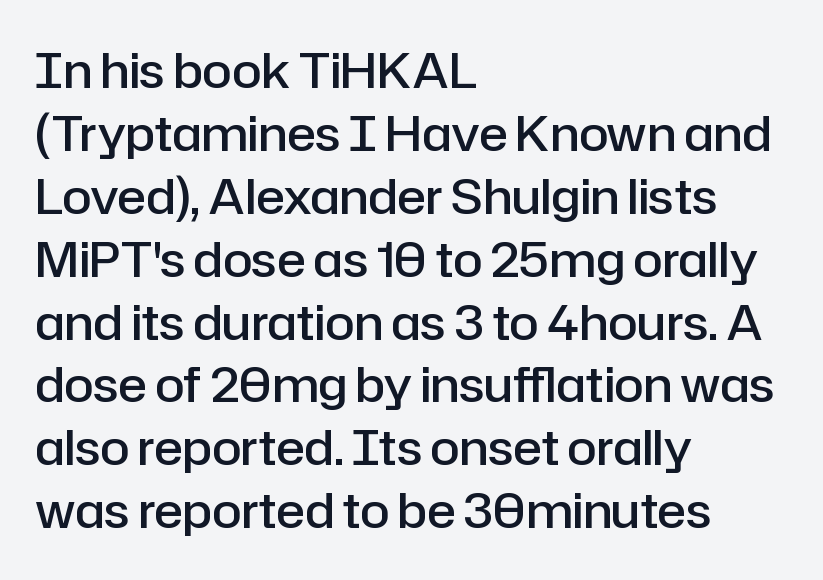
Note the varied advance widths — an 'i' is clearly narrower than an 'm'. Compared with a centered layout, this one pins lines to the left instead. The zone under the glyphs is completely vacant. Characters follow at the spacing the type designer built in.
